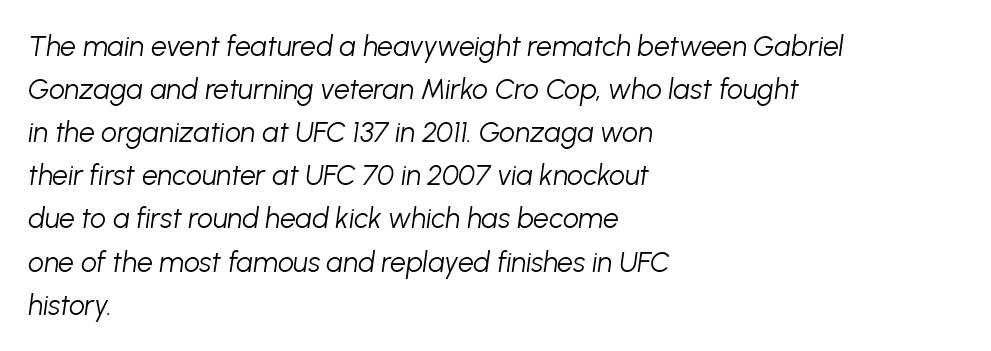
A clean baseline with only descenders dipping below it. Bold? No — there's no thickening of the strokes. Students, note that the glyphs here touch the page at normal intervals. It's the slanting kind of type. Line spacing here is normal.
